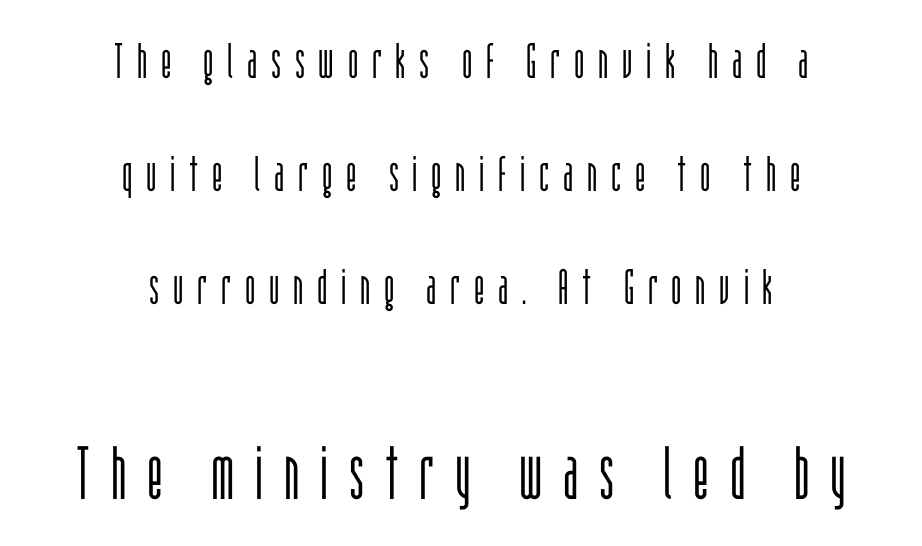
Q: Is the text bold? A: No.
Q: Is the text italic (slanted)? A: No, it is upright.
Q: Is the typeface a serif or a sans-serif typeface? A: Sans-serif.
Q: Is the text underlined? A: No.
Q: How is the paragraph aligned? A: Centered.
Q: Is the spacing between letters normal or unusually wide? A: Unusually wide.
Q: Is the spacing between lines tight, normal or loose? A: Loose.
Q: Which block of text is set in a larger size, the first (top) or the second (bottom)? A: The second (bottom) one.
Q: Width (condensed, normal, or wide)? A: Condensed.
Q: Stroke contrast? A: Low.
Q: x-height? A: Large.
Q: Monospaced? A: No.
